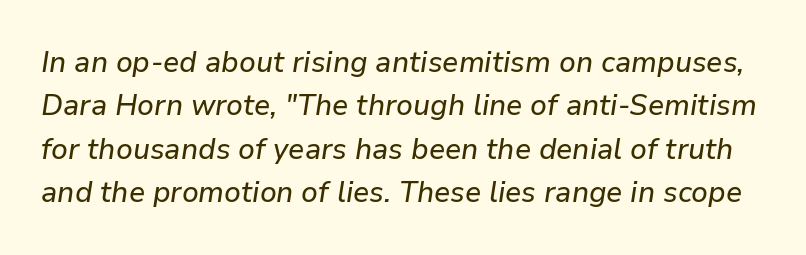
Italic: yes, the glyphs are oblique. Horizontal bands of white between lines are of average thickness. Each row of text sits above clean, open space. Character widths vary here, with narrow letters taking less room than wide ones.
